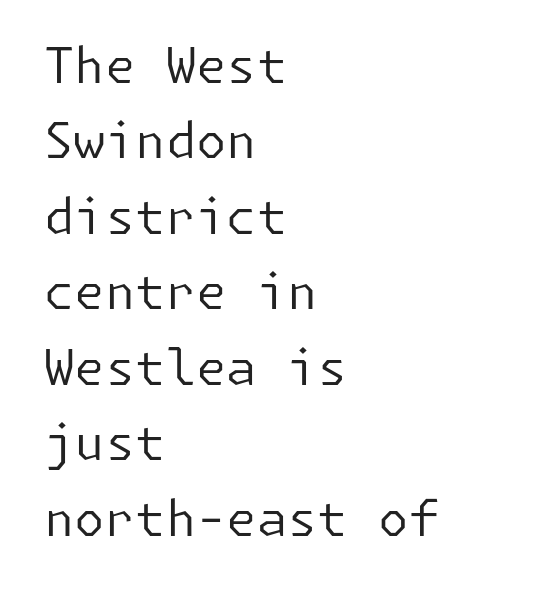
The font family rendered here belongs to the sans-serif group. Ascenders rise straight up at ninety degrees. The rendering anchors every line to the left-hand side. In terms of letterspacing, this is plain default setting.
